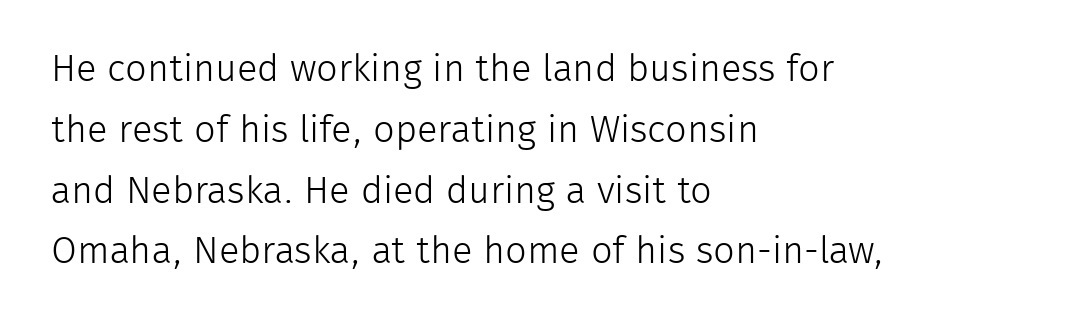
The image shows 38 px light sans-serif type, upright; set left-aligned, normal line spacing (1.6x), normal letter spacing, not underlined; low stroke contrast and a medium x-height.
